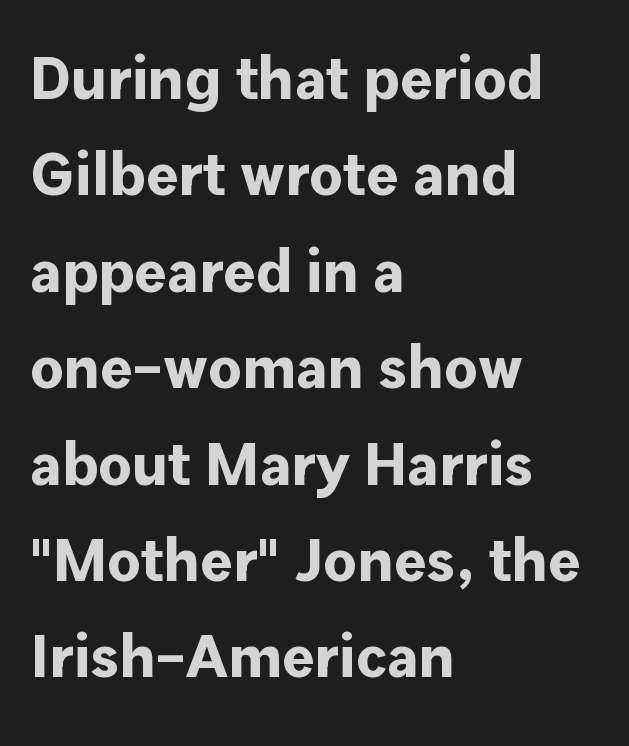
The letters stand upright; this is a roman face. Do the characters align in a grid? No, the font is proportional. Each row of text sits above clean, open space. A typesetter would call this leading conventional body-copy spacing. The typesetter chose a ragged-right arrangement here.
